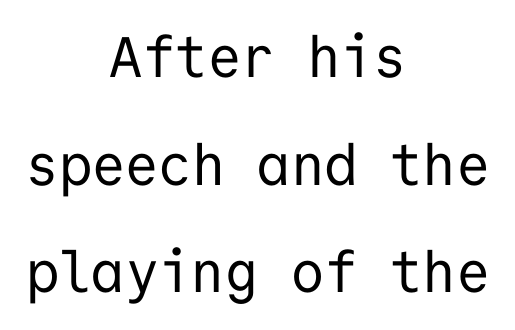
Stem width sits at or under what a default text font uses. If you folded the block vertically in half, each line would mirror itself in length. Tracking value appears to be zero — textbook default spacing. A typesetter would mark this as roman, not italic.
